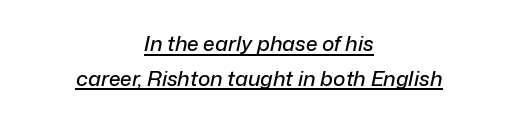
In designer terms, the underline attribute is active on this setting. Honestly, the letter spacing is just normal — you wouldn't notice it. What's the leading like? Ordinary, nothing unusual. Slant detected: the letters are inclined. The whitespace from short lines is split evenly between both sides.
